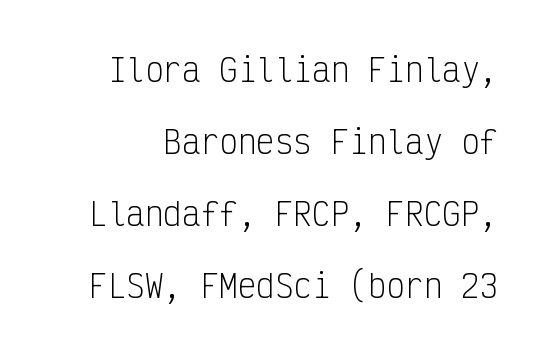
Q: Is the text bold? A: No.
Q: Is the text italic (slanted)? A: No, it is upright.
Q: Is the typeface a serif or a sans-serif typeface? A: Sans-serif.
Q: Is the text underlined? A: No.
Q: Is the spacing between letters normal or unusually wide? A: Normal.
Q: Is the spacing between lines tight, normal or loose? A: Loose.
Q: Width (condensed, normal, or wide)? A: Condensed.
Q: Stroke contrast? A: Low.
Q: x-height? A: Medium.
Q: Monospaced? A: Yes.
